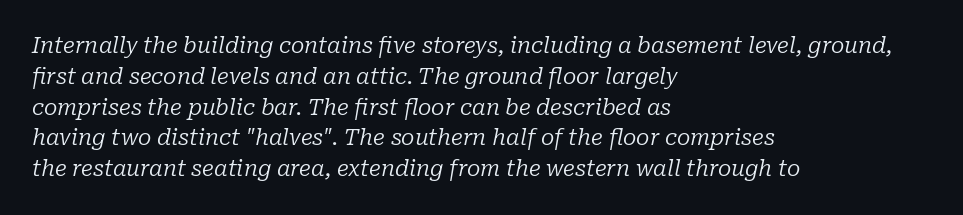
The image shows 22 px text type, italic (leaning right); set left-aligned, normal line spacing (1.4x), normal letter spacing, not underlined.
